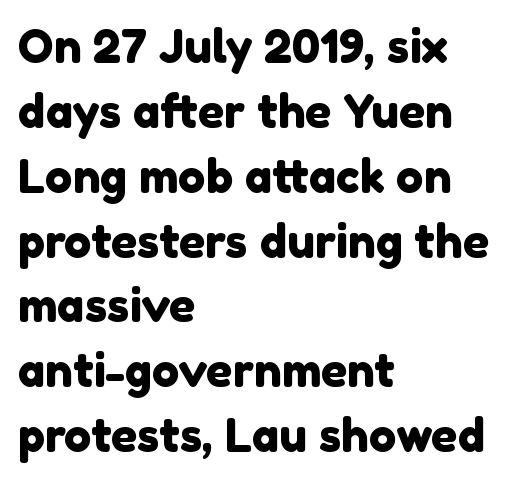
These lines are rendered in a variable-pitch font. Whoever set this chose a conventional vertical rhythm. Typographically, this falls in the sans-serif category. Words appear dense and cohesive because spacing is normal. Each line starts at the same left margin while the right side varies. The string is rendered with underlining switched off.
